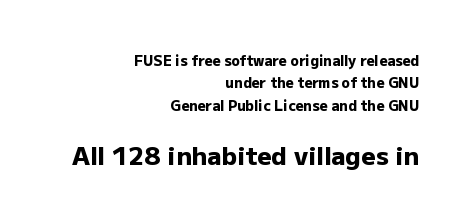
{"italic": "no", "bold": "yes", "underline": "no", "align": "right", "line_spacing": "normal", "line_spacing_ratio": 1.59, "letter_spacing": "normal", "letter_spacing_em": 0.0, "larger_block": "second", "size_ratio": 1.79, "glyph_px": 25}
